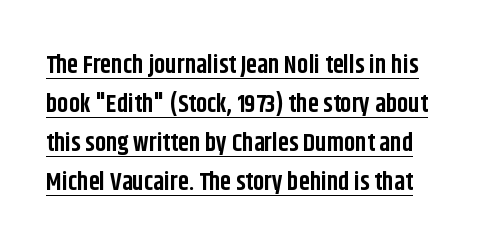
The image shows 25 px bold type, upright; set normal line spacing (1.56x), normal letter spacing, underlined.
